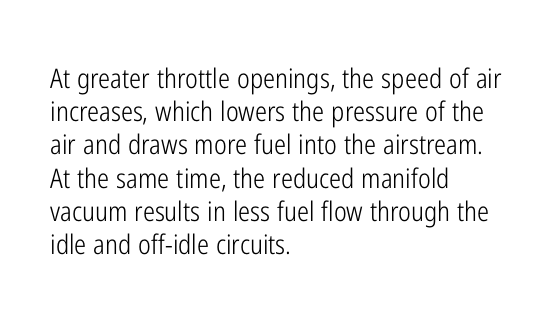
{"italic": "no", "bold": "no", "underline": "no", "align": "left", "line_spacing_ratio": 1.23, "letter_spacing": "normal", "letter_spacing_em": 0.0, "glyph_px": 27}
